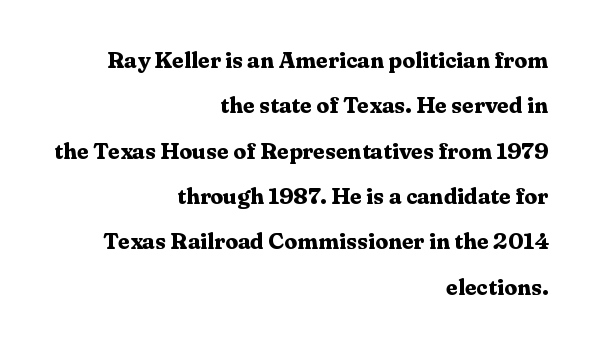
The image shows 23 px bold type, upright; set right-aligned, loose line spacing (1.97x), normal letter spacing, not underlined.
